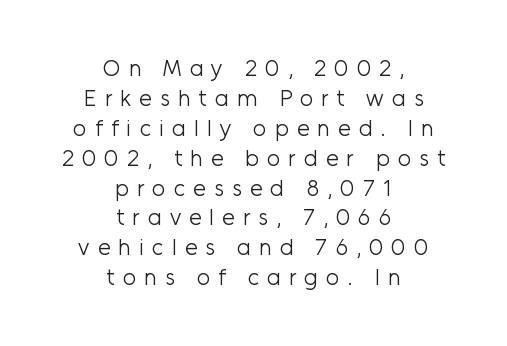
{"italic": "no", "bold": "no", "underline": "no", "align": "center", "line_spacing": "normal", "line_spacing_ratio": 1.3, "letter_spacing": "wide", "letter_spacing_em": 0.35, "glyph_px": 23}
